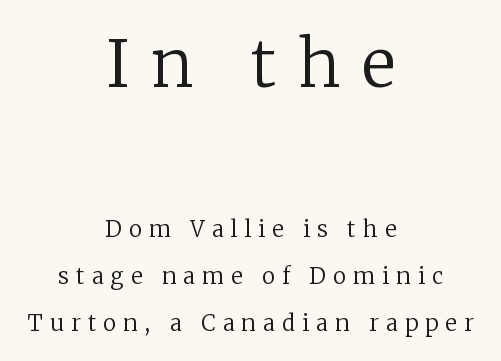
The image shows 65 px regular-weight serif type, upright; set centered, loose line spacing (2.15x), unusually wide letter spacing (+0.33 em), not underlined; the first (top) block is 2.95x larger; low stroke contrast and a medium x-height.
